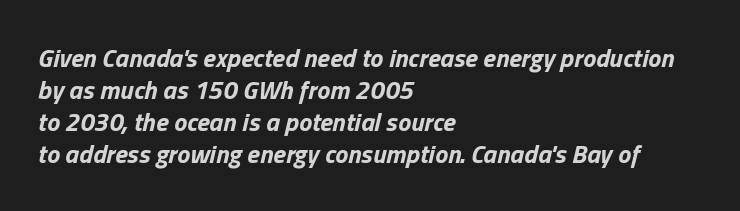
{"italic": "yes", "lean": "right", "slant_degrees": 13, "bold": "yes", "underline": "no", "align": "left", "line_spacing_ratio": 1.23, "letter_spacing": "normal", "letter_spacing_em": 0.0, "glyph_px": 26}
